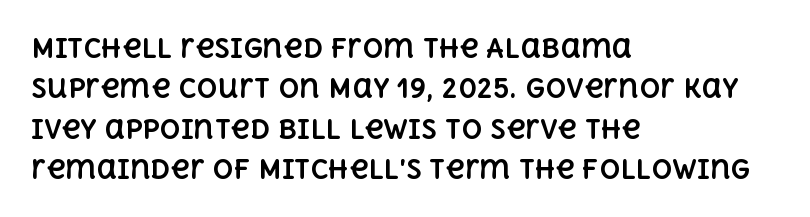
A classic flush-left, rag-right setting is used for this passage. Rows of type keep a routine distance in the vertical direction. Descenders are the only things crossing below the line. The strokes are fattened all the way to bold. Tracking value appears to be zero — textbook default spacing.
